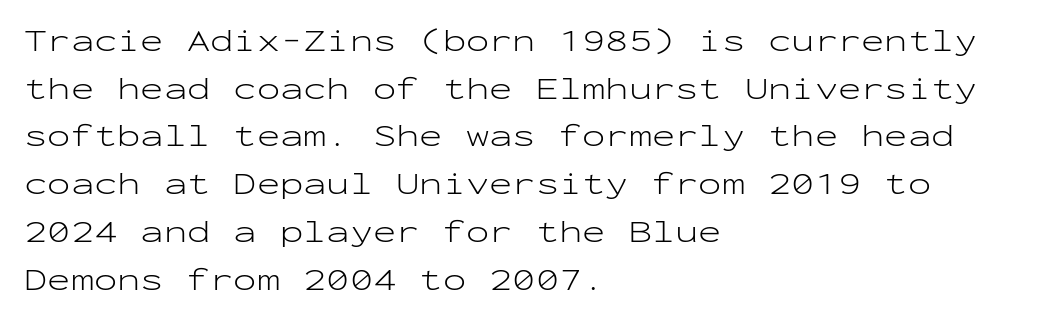
The image shows 31 px light, wide sans-serif type, upright, monospaced; set left-aligned, normal line spacing (1.54x), normal letter spacing, not underlined; low stroke contrast and a medium x-height.
